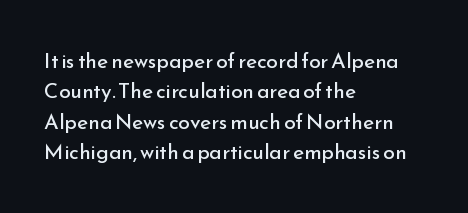
The image shows 21 px text type, upright; set left-aligned, normal line spacing (1.45x), normal letter spacing, not underlined.
